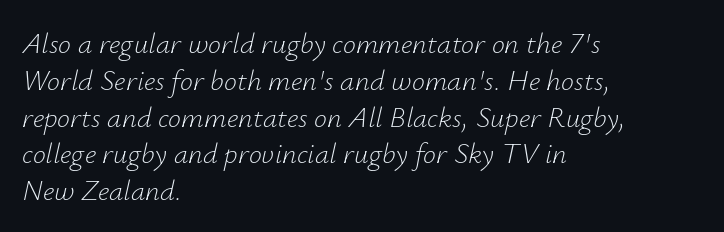
Q: Is the text bold? A: No.
Q: Is the text italic (slanted)? A: Yes, it leans right by about 12 degrees.
Q: Is the text underlined? A: No.
Q: How is the paragraph aligned? A: Left-aligned.
Q: Is the spacing between letters normal or unusually wide? A: Normal.
Q: Is the spacing between lines tight, normal or loose? A: Normal.
Q: Width (condensed, normal, or wide)? A: Normal.
Q: Stroke contrast? A: Low.
Q: x-height? A: Small.
Q: Monospaced? A: No.
